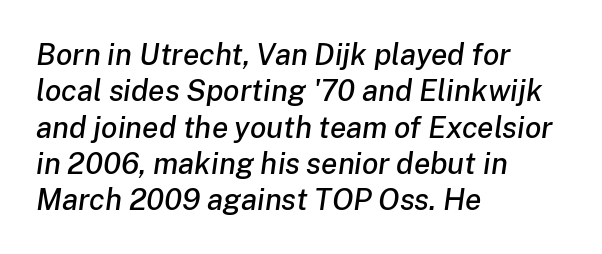
{"italic": "yes", "lean": "right", "slant_degrees": 8, "width": "normal", "stroke_contrast": "low", "x_height": "medium", "monospaced": "no", "underline": "no", "align": "left", "line_spacing_ratio": 1.21, "letter_spacing": "normal", "letter_spacing_em": 0.0, "glyph_px": 30}
